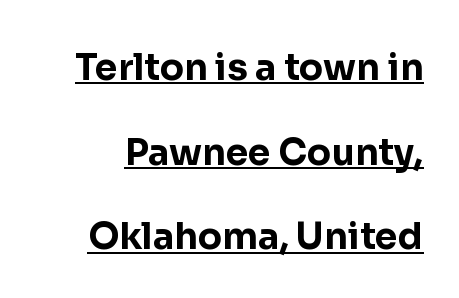
Observe the absence of serifs on each vertical stroke in this sample. You can see a thin bar hugging the bottom of the glyphs. A roman cut, with each character standing at attention. These lines keep a tight, regular rhythm from letter to letter. In terms of weight, the rendering is a true, heavy bold. Vertical spacing — loose.
